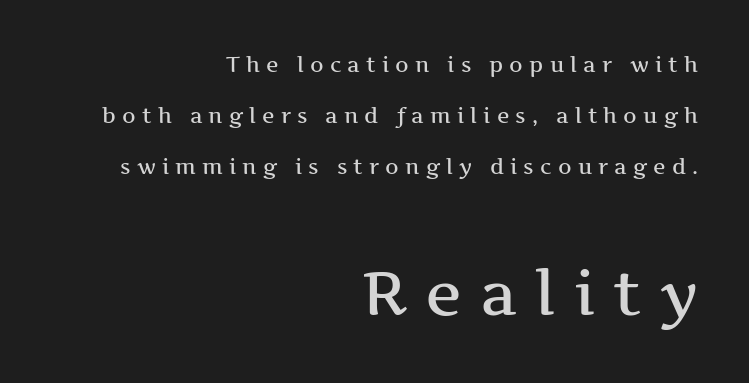
{"serif": "yes", "italic": "no", "width": "wide", "stroke_contrast": "medium", "x_height": "medium", "monospaced": "no", "underline": "no", "align": "right", "line_spacing": "loose", "line_spacing_ratio": 2.44, "letter_spacing": "wide", "letter_spacing_em": 0.29, "larger_block": "second", "size_ratio": 2.95, "glyph_px": 62}
